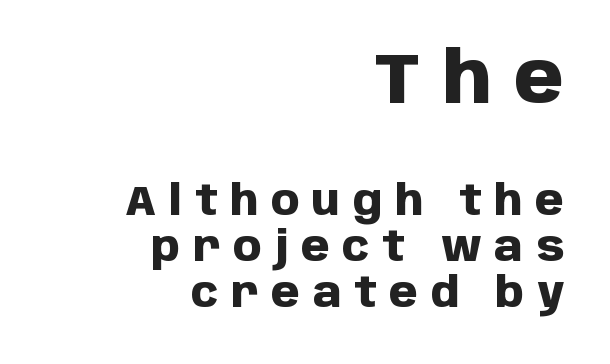
The image shows 71 px heavy sans-serif type, upright; set right-aligned, tight line spacing (1.12x), unusually wide letter spacing (+0.31 em), not underlined; the first (top) block is 1.73x larger; low stroke contrast and a large x-height.
